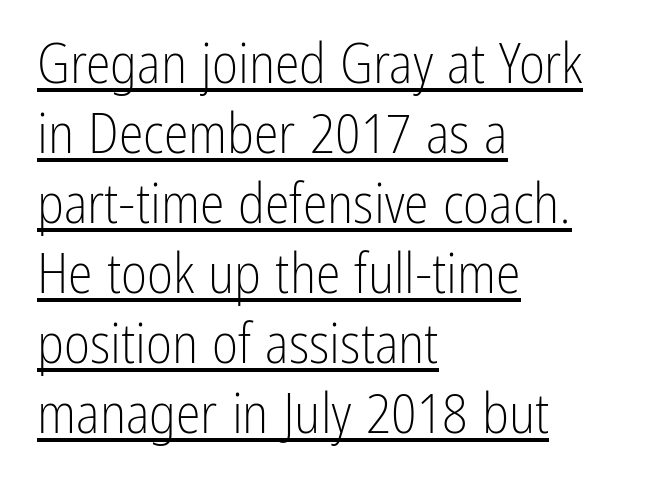
Note: no serifs on the glyphs. The letters stand straight up with perfectly vertical stems. Stroke mass is kept to a normal reading level or below. Short note: letters normally spaced.
